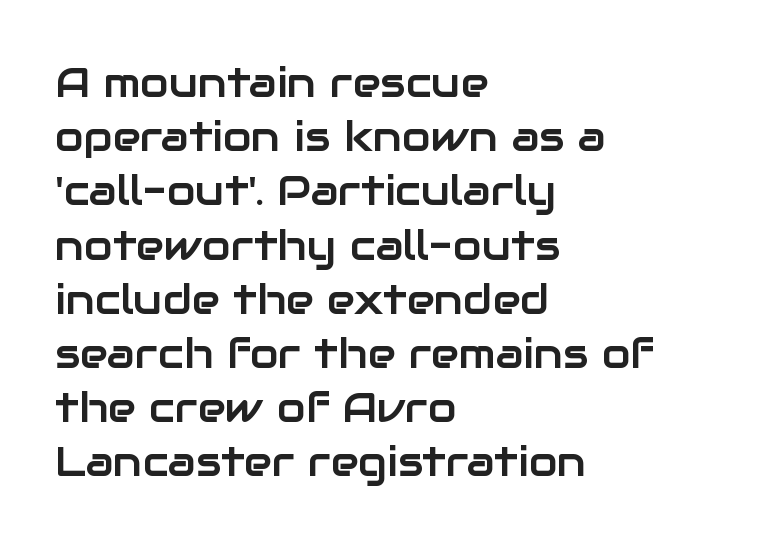
Q: Is the text italic (slanted)? A: No, it is upright.
Q: Is the typeface a serif or a sans-serif typeface? A: Sans-serif.
Q: Is the text underlined? A: No.
Q: How is the paragraph aligned? A: Left-aligned.
Q: Is the spacing between letters normal or unusually wide? A: Normal.
Q: Is the spacing between lines tight, normal or loose? A: Normal.
Q: Width (condensed, normal, or wide)? A: Normal.
Q: Stroke contrast? A: Low.
Q: x-height? A: Medium.
Q: Monospaced? A: No.
